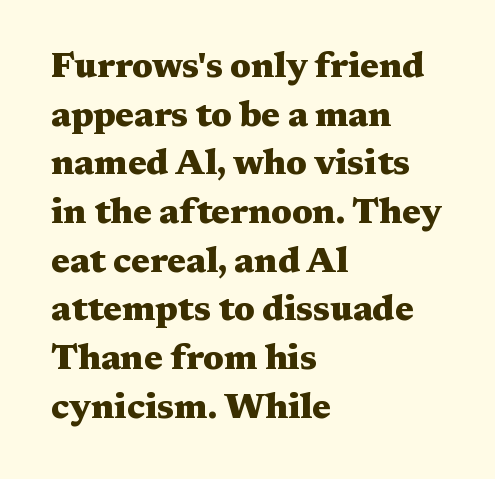
Q: Is the text bold? A: Yes.
Q: Is the text italic (slanted)? A: No, it is upright.
Q: Is the typeface a serif or a sans-serif typeface? A: Serif.
Q: Is the text underlined? A: No.
Q: How is the paragraph aligned? A: Left-aligned.
Q: Is the spacing between letters normal or unusually wide? A: Normal.
Q: Is the spacing between lines tight, normal or loose? A: Normal.
Q: Width (condensed, normal, or wide)? A: Wide.
Q: Stroke contrast? A: Medium.
Q: x-height? A: Medium.
Q: Monospaced? A: No.
